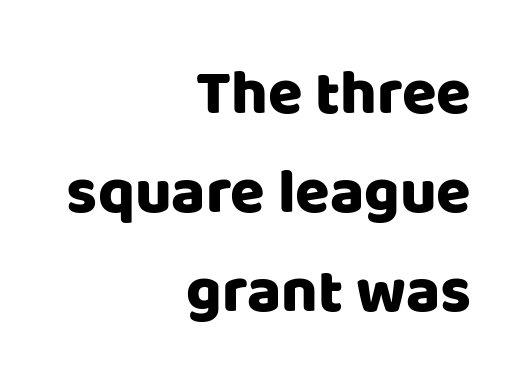
The gap between lines stays unmarked. Reading down the block, your eye finds every line finishing at a fixed right position. No extra tracking has been applied to these lines. Classification — sans serif.
